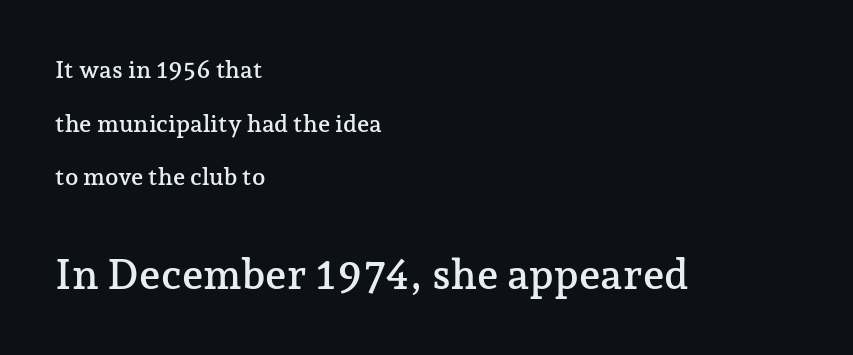
The image shows 42 px serif type, upright; set left-aligned, loose line spacing (2.23x), normal letter spacing, not underlined; the second (bottom) block is 1.75x larger; low stroke contrast and a medium x-height.
